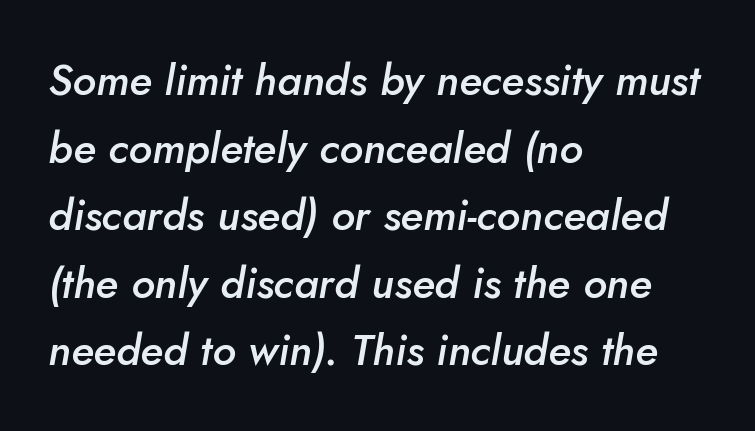
{"italic": "yes", "lean": "right", "slant_degrees": 5, "bold": "semi", "weight": "semibold", "width": "normal", "stroke_contrast": "low", "x_height": "small", "monospaced": "no", "underline": "no", "align": "left", "line_spacing": "normal", "line_spacing_ratio": 1.57, "letter_spacing": "normal", "letter_spacing_em": 0.0, "glyph_px": 43}
